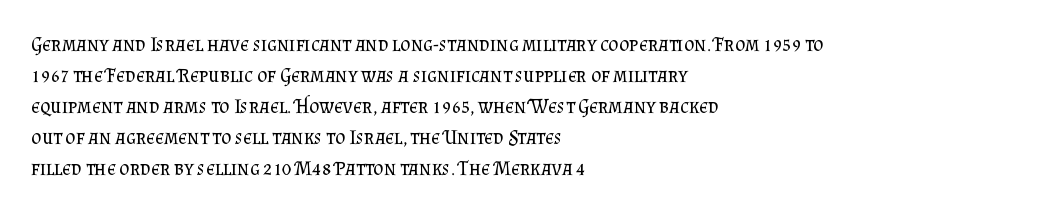
The image shows 20 px text type, upright; set left-aligned, normal line spacing (1.55x), normal letter spacing, not underlined.
